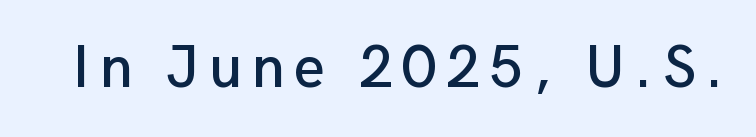
Underline: absent. This sample has the flowing, uneven cadence of proportional lettering. Posture: vertical. Observe the absence of serifs on each vertical stroke in this sample.
